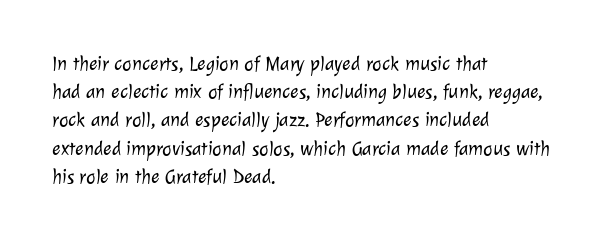
{"bold": "no", "underline": "no", "align": "left", "line_spacing": "normal", "line_spacing_ratio": 1.41, "letter_spacing": "normal", "letter_spacing_em": 0.0, "glyph_px": 20}
